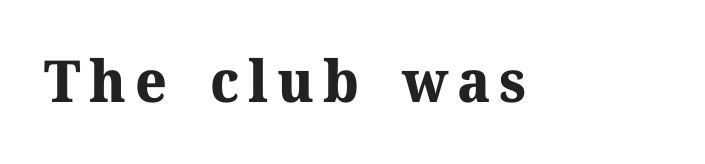
Q: Is the text bold? A: Yes.
Q: Is the text italic (slanted)? A: No, it is upright.
Q: Is the typeface a serif or a sans-serif typeface? A: Serif.
Q: Is the text underlined? A: No.
Q: Width (condensed, normal, or wide)? A: Normal.
Q: Stroke contrast? A: Medium.
Q: x-height? A: Medium.
Q: Monospaced? A: No.
